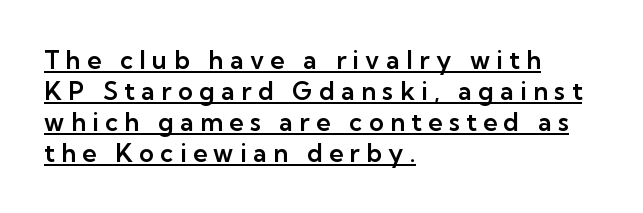
Q: Is the text italic (slanted)? A: No, it is upright.
Q: Is the text underlined? A: Yes.
Q: How is the paragraph aligned? A: Left-aligned.
Q: Is the spacing between letters normal or unusually wide? A: Unusually wide.
